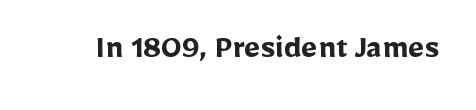
Q: Is the text bold? A: Yes.
Q: Is the text italic (slanted)? A: No, it is upright.
Q: Is the typeface a serif or a sans-serif typeface? A: Sans-serif.
Q: Is the text underlined? A: No.
Q: Is the spacing between letters normal or unusually wide? A: Normal.
Q: Width (condensed, normal, or wide)? A: Normal.
Q: Stroke contrast? A: Low.
Q: x-height? A: Medium.
Q: Monospaced? A: No.
